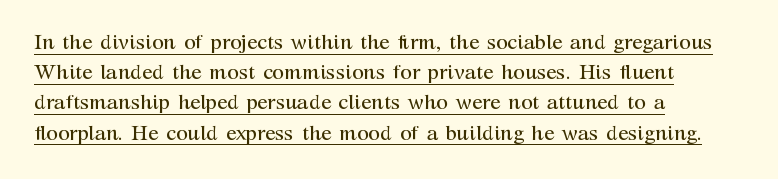
The image shows 21 px text type, upright; set left-aligned, normal line spacing (1.44x), normal letter spacing, underlined.
